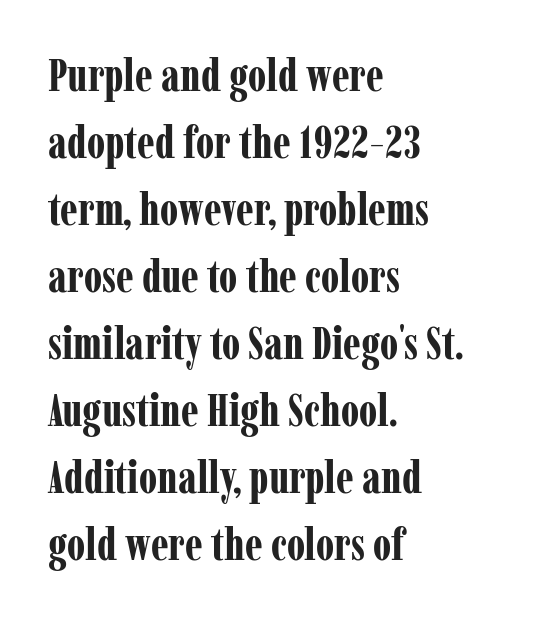
{"serif": "yes", "italic": "no", "bold": "yes", "weight": "bold", "width": "condensed", "stroke_contrast": "low", "x_height": "medium", "monospaced": "no", "underline": "no", "align": "left", "line_spacing": "normal", "line_spacing_ratio": 1.49, "letter_spacing": "normal", "letter_spacing_em": 0.0, "glyph_px": 45}
